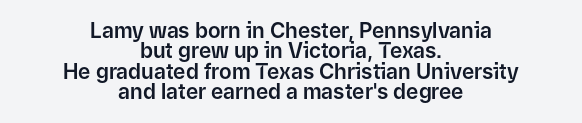
Letters rest on an invisible, unmarked baseline. Compared with a flush-left layout, this one balances lines on the center instead. Ordinary non-slanted type is in use. A typesetter would call this leading minimal, almost set solid. Glyph-to-glyph distance matches everyday printed text.
